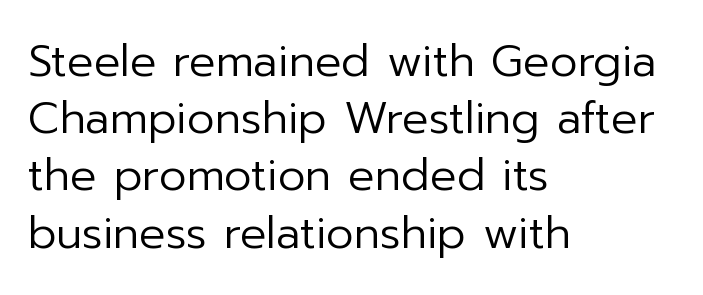
The image shows 44 px regular-weight sans-serif type, upright; set left-aligned, normal line spacing (1.3x), normal letter spacing, not underlined; low stroke contrast and a medium x-height.
